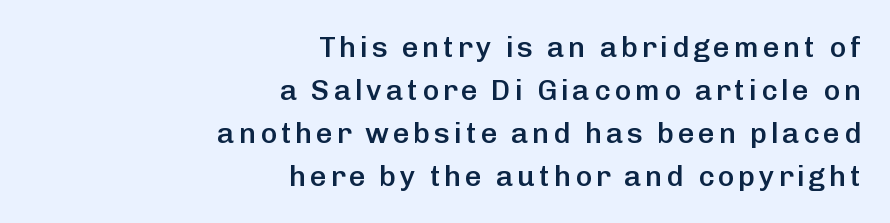
Q: Is the text bold? A: Semi-bold.
Q: Is the text italic (slanted)? A: No, it is upright.
Q: Is the typeface a serif or a sans-serif typeface? A: Sans-serif.
Q: Is the text underlined? A: No.
Q: How is the paragraph aligned? A: Right-aligned.
Q: Is the spacing between lines tight, normal or loose? A: Normal.
Q: Width (condensed, normal, or wide)? A: Normal.
Q: Stroke contrast? A: Low.
Q: x-height? A: Medium.
Q: Monospaced? A: No.
